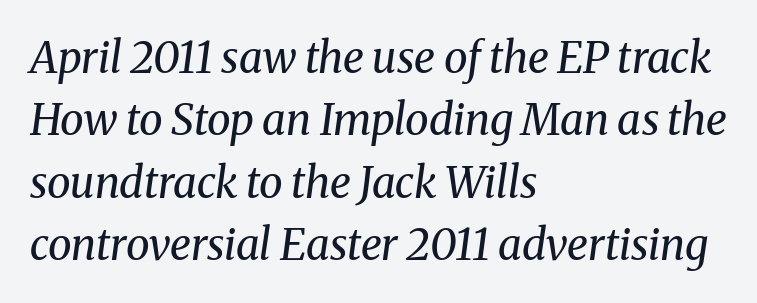
Compared with a centered layout, this one pins lines to the left instead. Each letter keeps its own natural width here, so spacing adapts to shape. Look at the tracking — it's just the regular setting, nothing added. Nothing heavy about these letters — not bold at all.
